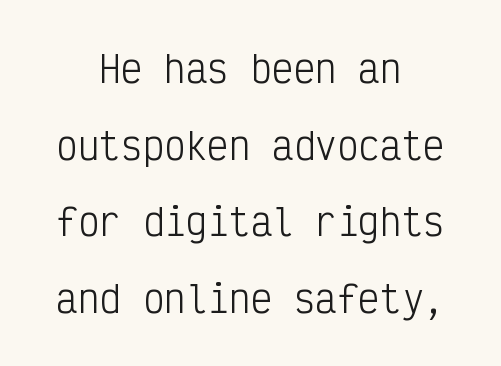
Q: Is the text bold? A: No.
Q: Is the text italic (slanted)? A: No, it is upright.
Q: Is the typeface a serif or a sans-serif typeface? A: Sans-serif.
Q: Is the text underlined? A: No.
Q: How is the paragraph aligned? A: Centered.
Q: Is the spacing between letters normal or unusually wide? A: Normal.
Q: Is the spacing between lines tight, normal or loose? A: Loose.
Q: Width (condensed, normal, or wide)? A: Condensed.
Q: Stroke contrast? A: Low.
Q: x-height? A: Medium.
Q: Monospaced? A: Yes.
